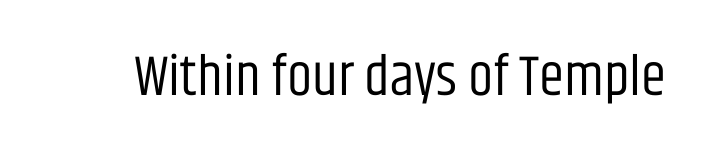
The typeface has the unassuming heft of standard copy or less. Check where the strokes stop: nothing finishes them off — pure sans. Plain, unruled lines of type. Note the varied advance widths — an 'i' is clearly narrower than an 'm'.
